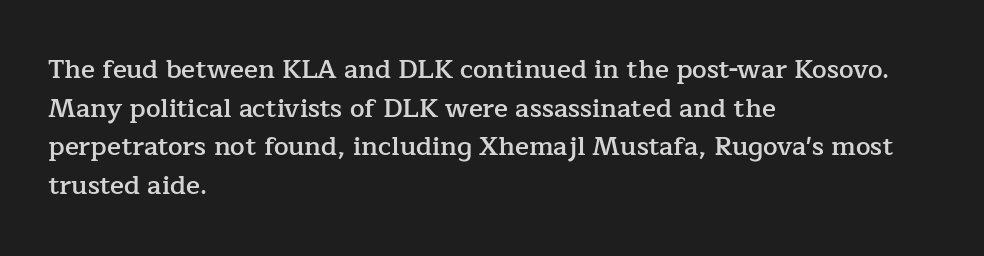
{"italic": "no", "bold": "semi", "underline": "no", "align": "left", "line_spacing": "normal", "line_spacing_ratio": 1.49, "letter_spacing": "normal", "letter_spacing_em": 0.0, "glyph_px": 26}
